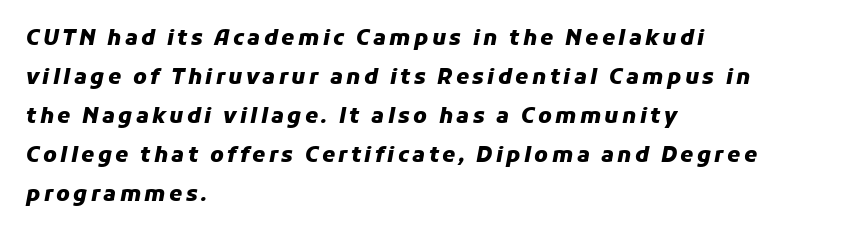
The specimen omits any rule beneath the text block's lines. Notice how the stems are inclined rather than vertical — that's the hallmark of italics. These lines stack with their left ends in a neat column. The strokes are fattened all the way to bold.
